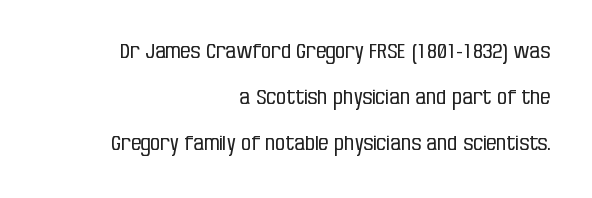
The image shows 20 px text type, upright; set right-aligned, loose line spacing (2.31x), normal letter spacing, not underlined.
